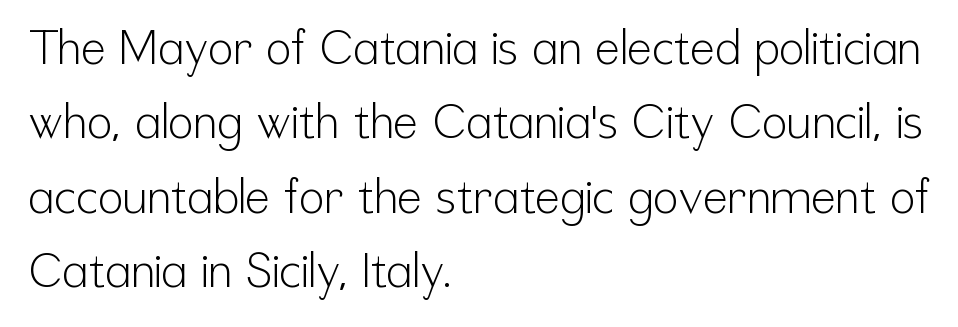
The image shows 47 px light, condensed sans-serif type, upright; set left-aligned, normal line spacing (1.58x), normal letter spacing, not underlined; low stroke contrast and a medium x-height.
